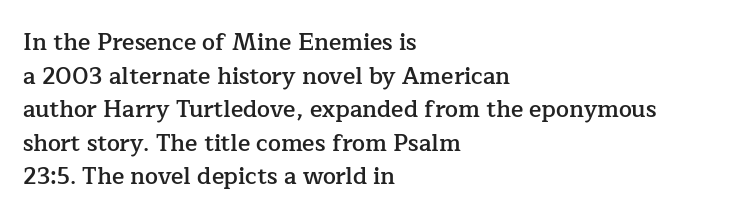
The image shows 23 px text type, upright; set left-aligned, normal line spacing (1.46x), normal letter spacing, not underlined.
